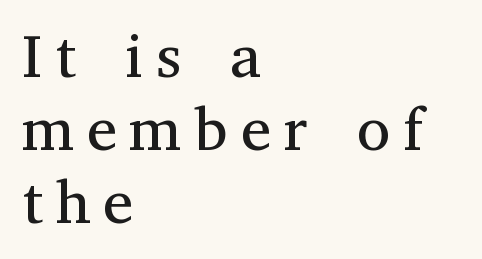
Q: Is the text bold? A: No.
Q: Is the text italic (slanted)? A: No, it is upright.
Q: Is the typeface a serif or a sans-serif typeface? A: Serif.
Q: Is the text underlined? A: No.
Q: How is the paragraph aligned? A: Left-aligned.
Q: Is the spacing between letters normal or unusually wide? A: Unusually wide.
Q: Width (condensed, normal, or wide)? A: Normal.
Q: Stroke contrast? A: Medium.
Q: x-height? A: Medium.
Q: Monospaced? A: No.
